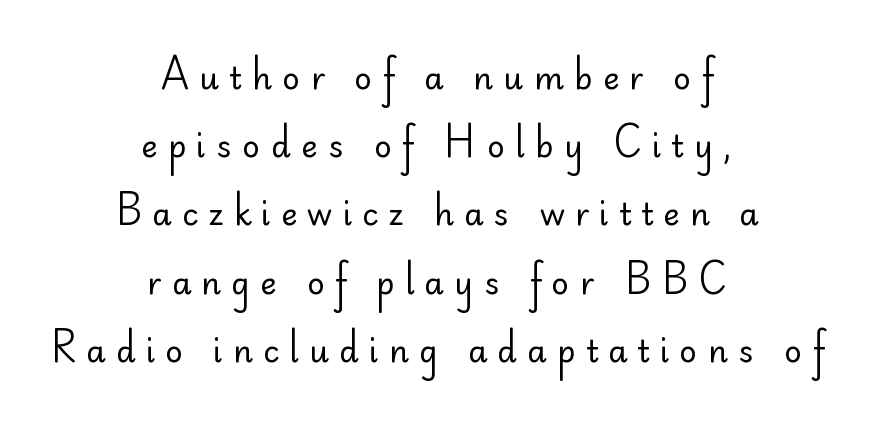
Q: Is the text bold? A: No.
Q: Is the text italic (slanted)? A: No, it is upright.
Q: Is the typeface a serif or a sans-serif typeface? A: Sans-serif.
Q: Is the text underlined? A: No.
Q: How is the paragraph aligned? A: Centered.
Q: Is the spacing between letters normal or unusually wide? A: Unusually wide.
Q: Is the spacing between lines tight, normal or loose? A: Loose.
Q: Width (condensed, normal, or wide)? A: Normal.
Q: Stroke contrast? A: Low.
Q: x-height? A: Small.
Q: Monospaced? A: No.
